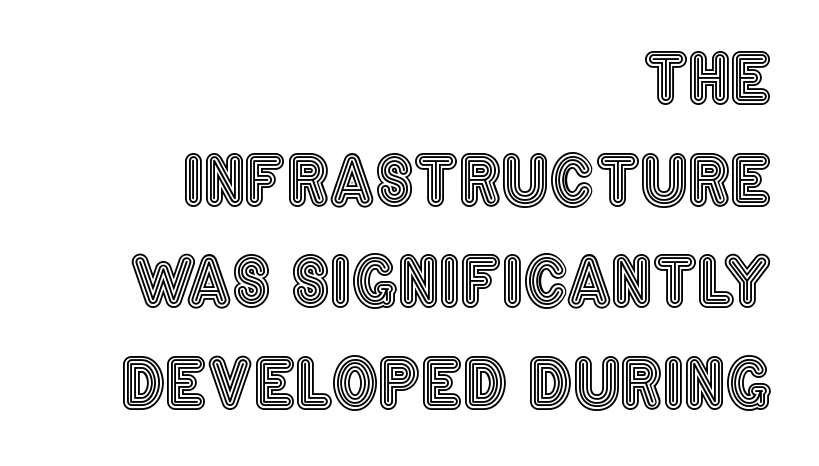
The image shows 66 px condensed type, upright; set right-aligned, normal line spacing (1.54x), normal letter spacing, not underlined; a large x-height.
